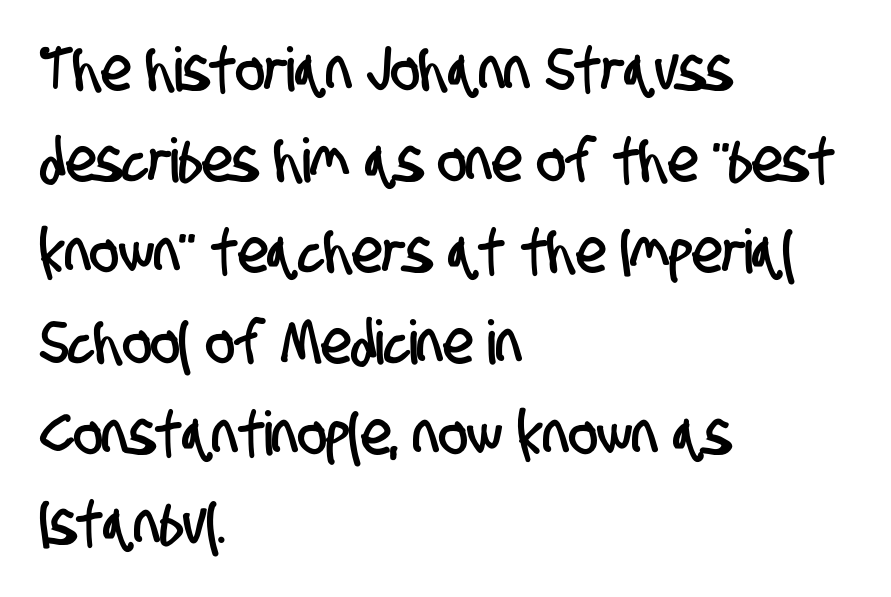
The image shows 61 px condensed sans-serif type; set left-aligned, normal line spacing (1.49x), normal letter spacing, not underlined; low stroke contrast and a large x-height.
